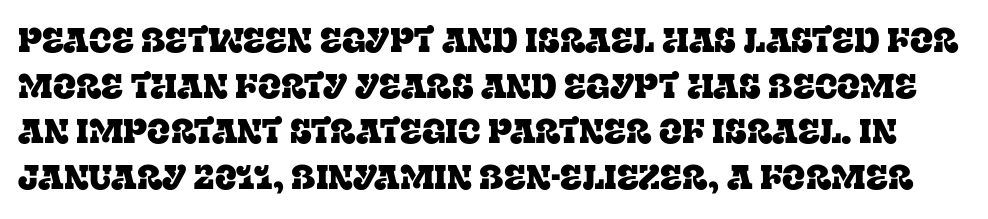
Q: Is the text italic (slanted)? A: No, it is upright.
Q: Is the typeface a serif or a sans-serif typeface? A: Serif.
Q: Is the text underlined? A: No.
Q: Is the spacing between letters normal or unusually wide? A: Normal.
Q: Is the spacing between lines tight, normal or loose? A: Normal.
Q: Width (condensed, normal, or wide)? A: Normal.
Q: Stroke contrast? A: Low.
Q: x-height? A: Large.
Q: Monospaced? A: No.
